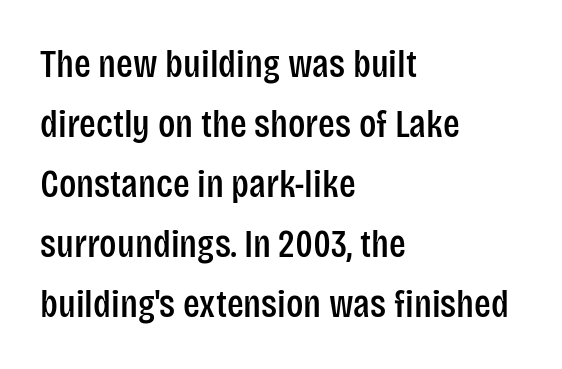
The image shows 39 px condensed sans-serif type, upright; set left-aligned, normal line spacing (1.54x), normal letter spacing, not underlined; low stroke contrast and a large x-height.
